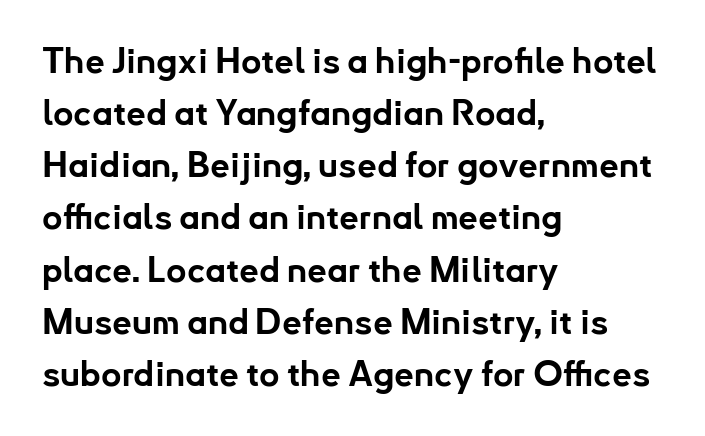
{"serif": "no", "italic": "no", "bold": "yes", "weight": "bold", "width": "normal", "stroke_contrast": "low", "x_height": "small", "monospaced": "no", "underline": "no", "align": "left", "line_spacing": "normal", "line_spacing_ratio": 1.49, "letter_spacing": "normal", "letter_spacing_em": 0.0, "glyph_px": 35}
